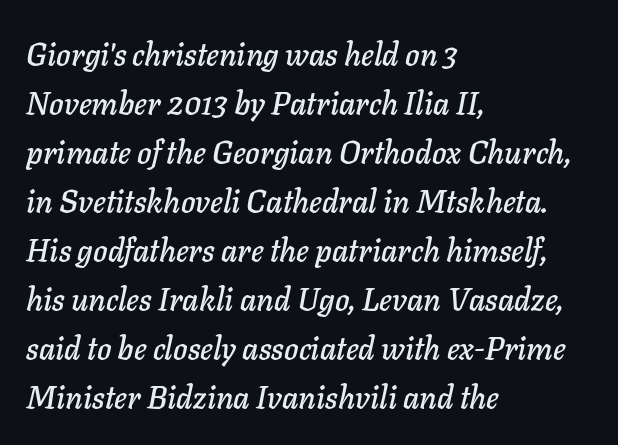
Default kerning and tracking; the words read as compact shapes. The specimen reads as italic at a glance. The string is rendered with underlining switched off. Rows of type keep a routine distance in the vertical direction.
